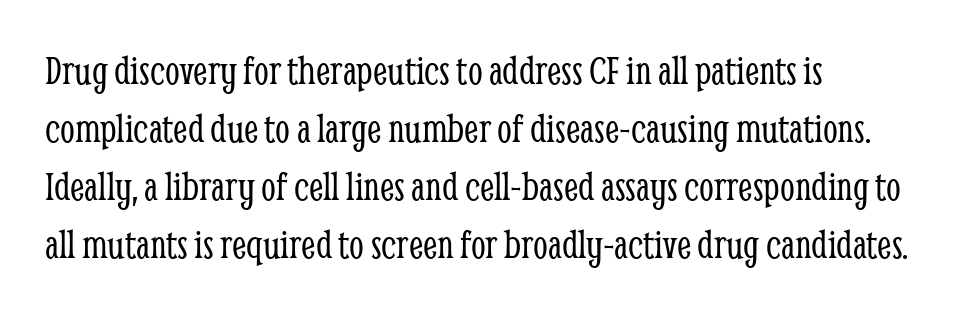
{"serif": "yes", "italic": "no", "bold": "no", "weight": "light", "width": "condensed", "stroke_contrast": "low", "x_height": "medium", "monospaced": "no", "underline": "no", "align": "left", "line_spacing": "normal", "line_spacing_ratio": 1.38, "letter_spacing": "normal", "letter_spacing_em": 0.0, "glyph_px": 42}
